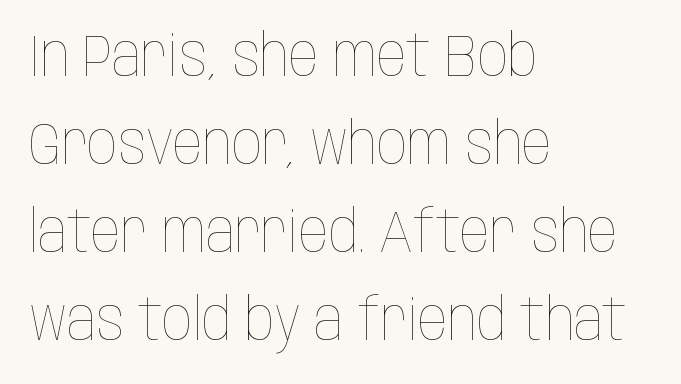
{"italic": "no", "bold": "no", "weight": "thin", "width": "condensed", "stroke_contrast": "low", "x_height": "large", "monospaced": "no", "underline": "no", "align": "left", "line_spacing": "normal", "line_spacing_ratio": 1.49, "letter_spacing": "normal", "letter_spacing_em": 0.0, "glyph_px": 59}
